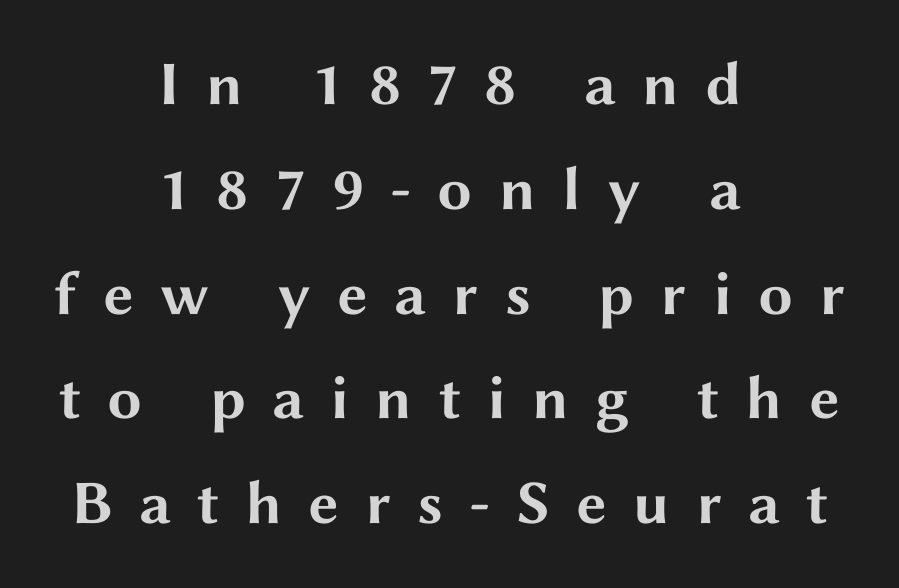
Q: Is the text bold? A: Yes.
Q: Is the text italic (slanted)? A: No, it is upright.
Q: Is the typeface a serif or a sans-serif typeface? A: Sans-serif.
Q: Is the text underlined? A: No.
Q: How is the paragraph aligned? A: Centered.
Q: Is the spacing between letters normal or unusually wide? A: Unusually wide.
Q: Is the spacing between lines tight, normal or loose? A: Normal.
Q: Width (condensed, normal, or wide)? A: Wide.
Q: Stroke contrast? A: Medium.
Q: x-height? A: Medium.
Q: Monospaced? A: No.
